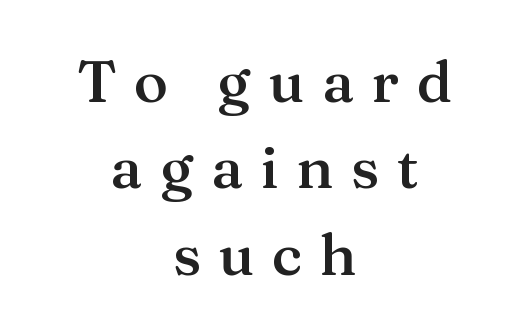
The image shows 58 px semibold serif type, upright; set centered, normal line spacing (1.49x), unusually wide letter spacing (+0.31 em), not underlined; medium stroke contrast and a medium x-height.
